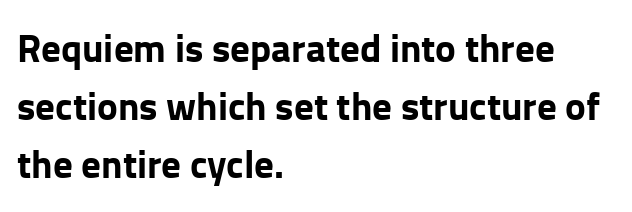
The image shows 39 px bold sans-serif type, upright; set left-aligned, normal line spacing (1.49x), normal letter spacing, not underlined; low stroke contrast and a medium x-height.
